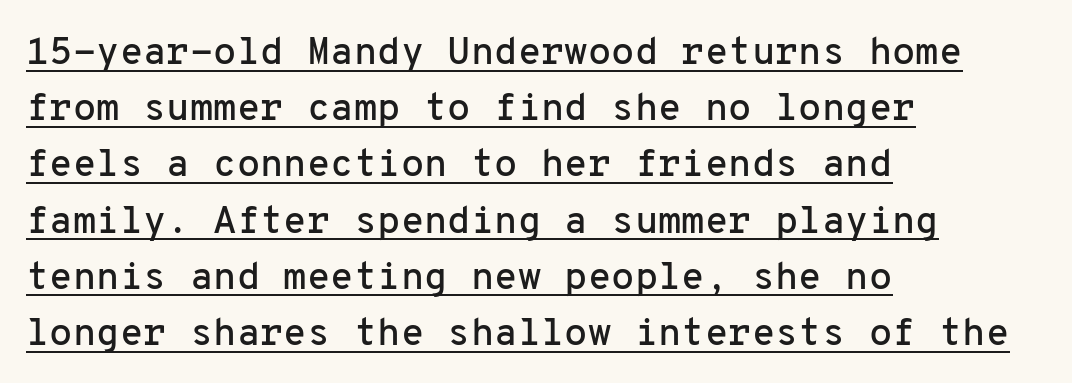
Q: Is the text italic (slanted)? A: No, it is upright.
Q: Is the typeface a serif or a sans-serif typeface? A: Sans-serif.
Q: Is the text underlined? A: Yes.
Q: How is the paragraph aligned? A: Left-aligned.
Q: Is the spacing between letters normal or unusually wide? A: Normal.
Q: Is the spacing between lines tight, normal or loose? A: Normal.
Q: Width (condensed, normal, or wide)? A: Normal.
Q: Stroke contrast? A: Low.
Q: x-height? A: Medium.
Q: Monospaced? A: Yes.
